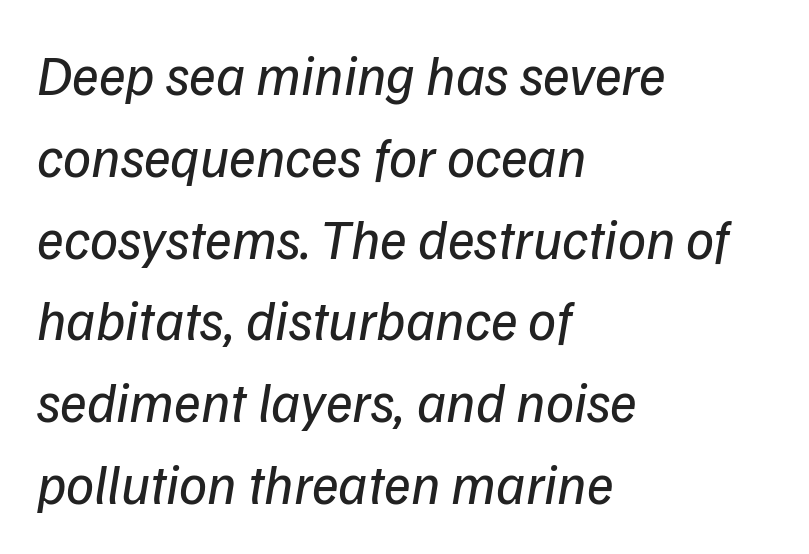
The typesetter chose a ragged-right arrangement here. Characters follow at the spacing the type designer built in. These lines are composed in type without serifs. A typesetter would call this proportional, since set widths differ per character.
